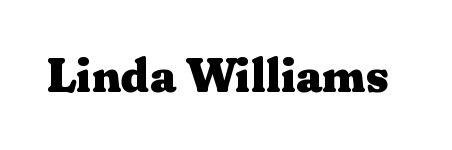
{"serif": "yes", "italic": "no", "bold": "yes", "weight": "heavy", "width": "wide", "stroke_contrast": "medium", "x_height": "medium", "monospaced": "no", "underline": "no", "letter_spacing": "normal", "letter_spacing_em": 0.0, "glyph_px": 47}
